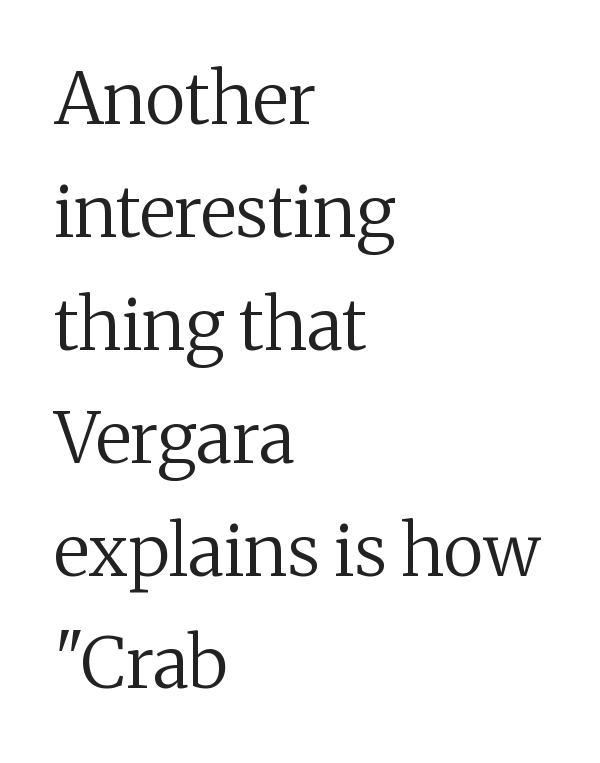
Notice how descenders clear the ascenders below comfortably — that's standard leading. Is there any slant? The stems are plumb. In terms of letterform style, serifs are clearly present. The cut favours lightness, reaching ordinary text weight at its darkest.
